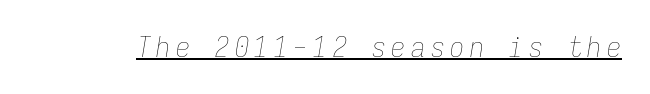
How are the letters spaced? Widely, with obvious added tracking. This is oblique type, the kind used for emphasis or titles. The passage shown is not bold in any degree. The rendering uses typewriter-style spacing with identical character cells. Every word sits above its own underline.
